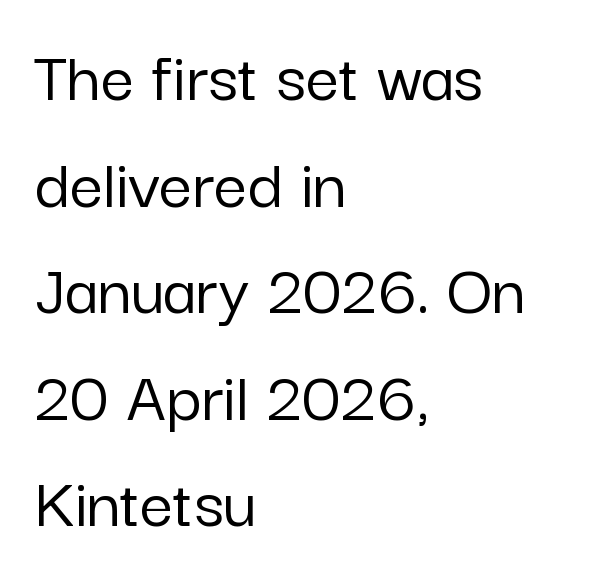
The line texture is even and compact thanks to regular tracking. Upright lettering throughout. The designer left line spacing at the default. Typeset ragged right — the left edge is the straight one. The typeface chosen for these lines omits serifs. Beneath every word, the page is bare.
